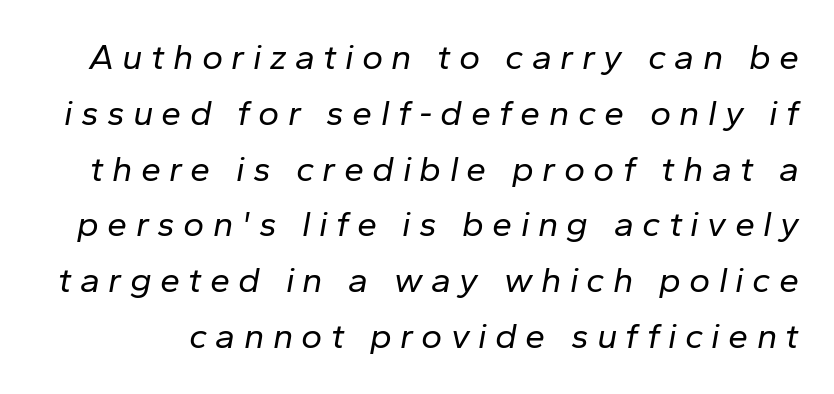
{"italic": "yes", "lean": "right", "slant_degrees": 10, "bold": "no", "weight": "regular", "width": "normal", "stroke_contrast": "low", "x_height": "medium", "monospaced": "no", "underline": "no", "line_spacing": "normal", "line_spacing_ratio": 1.55, "letter_spacing": "wide", "letter_spacing_em": 0.23, "glyph_px": 36}
